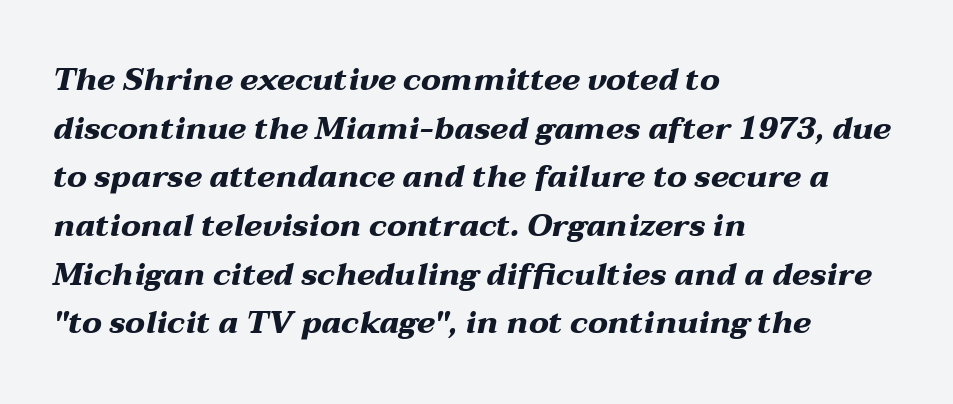
Q: Is the text bold? A: Yes.
Q: Is the text italic (slanted)? A: Yes, it leans right by about 12 degrees.
Q: Is the text underlined? A: No.
Q: How is the paragraph aligned? A: Left-aligned.
Q: Is the spacing between letters normal or unusually wide? A: Normal.
Q: Is the spacing between lines tight, normal or loose? A: Normal.
Q: Width (condensed, normal, or wide)? A: Wide.
Q: Stroke contrast? A: Medium.
Q: x-height? A: Medium.
Q: Monospaced? A: No.
